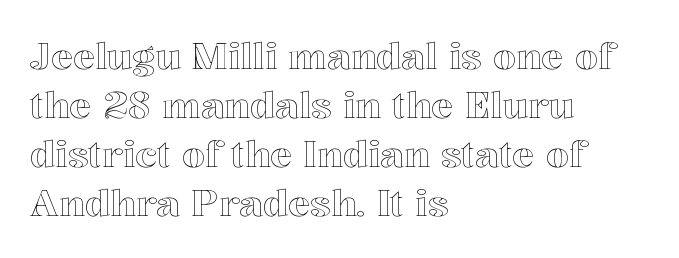
The image shows 37 px text type, upright; set left-aligned, normal line spacing (1.32x), normal letter spacing, not underlined; a medium x-height.
